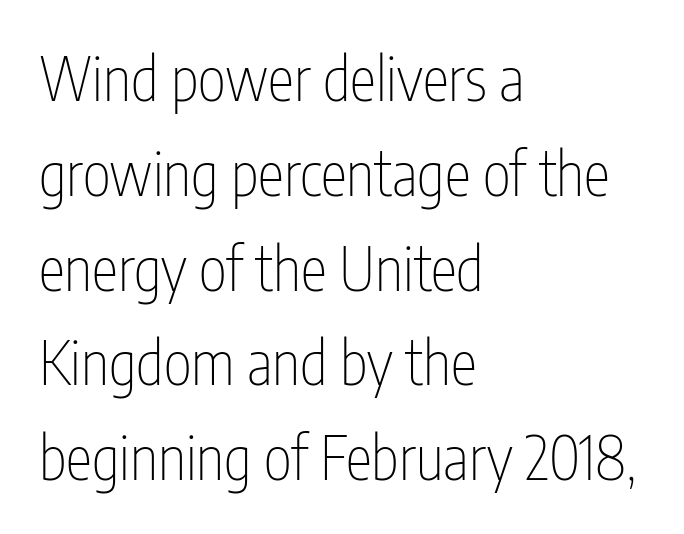
The image shows 60 px thin, condensed sans-serif type, upright; set left-aligned, normal line spacing (1.58x), normal letter spacing, not underlined; low stroke contrast and a medium x-height.
